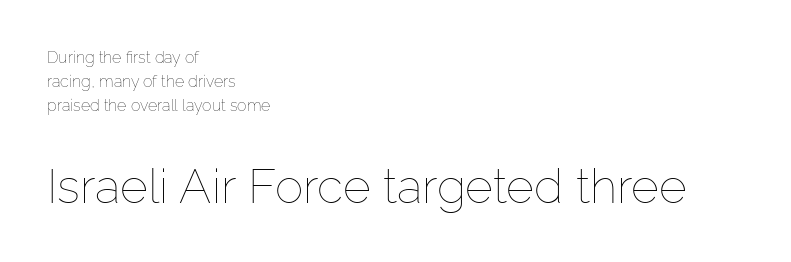
Varying glyph widths throughout — classic text-font behaviour. One-word summary of the alignment: left. Weight: in the light-to-regular range. You get the small type first, then a jump to larger type.
